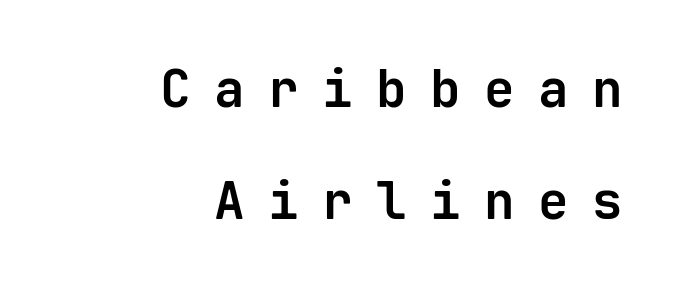
Q: Is the text bold? A: Yes.
Q: Is the text italic (slanted)? A: No, it is upright.
Q: Is the typeface a serif or a sans-serif typeface? A: Sans-serif.
Q: Is the text underlined? A: No.
Q: How is the paragraph aligned? A: Right-aligned.
Q: Is the spacing between letters normal or unusually wide? A: Unusually wide.
Q: Is the spacing between lines tight, normal or loose? A: Loose.
Q: Width (condensed, normal, or wide)? A: Normal.
Q: Stroke contrast? A: Low.
Q: x-height? A: Medium.
Q: Monospaced? A: Yes.
